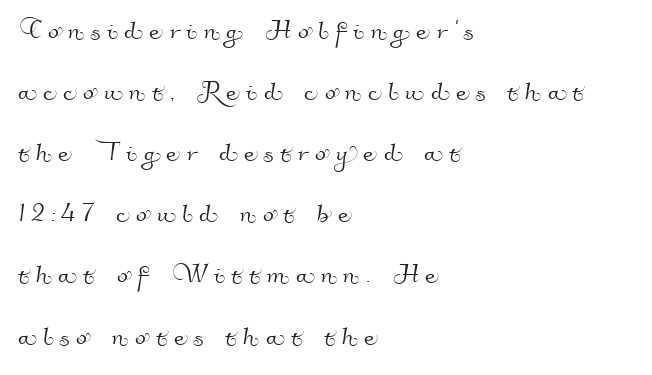
The image shows 32 px sans-serif type; set left-aligned, loose line spacing (1.91x), unusually wide letter spacing (+0.2 em), not underlined; high stroke contrast and a small x-height.
